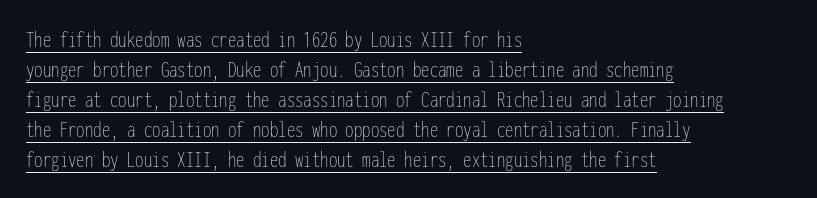
The letterforms sit shoulder to shoulder at normal distance. This sample is left-justified, so line endings fall wherever the words run out. Notice how a bar underscores the lettering throughout. Every stem runs plumb, perpendicular to the baseline. Baseline-to-baseline distance is the conventional proportion of letter height.
